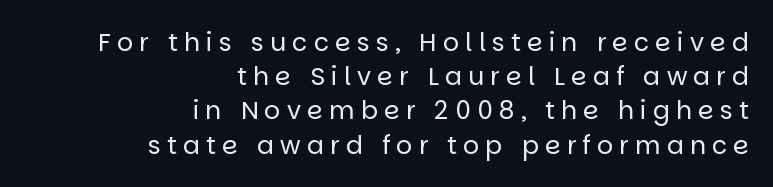
Line spacing here is normal. This rendering widens character spacing well past its baseline value. Notice how the passage keeps a crisp vertical edge on the right only. Letters have the restrained weight of plain body copy at most.
